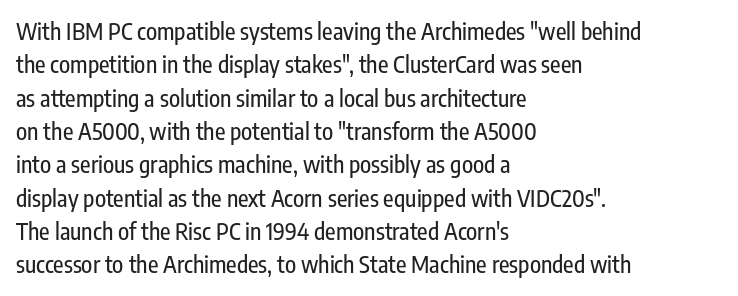
{"italic": "no", "underline": "no", "align": "left", "line_spacing": "normal", "line_spacing_ratio": 1.45, "letter_spacing": "normal", "letter_spacing_em": 0.0, "glyph_px": 23}
